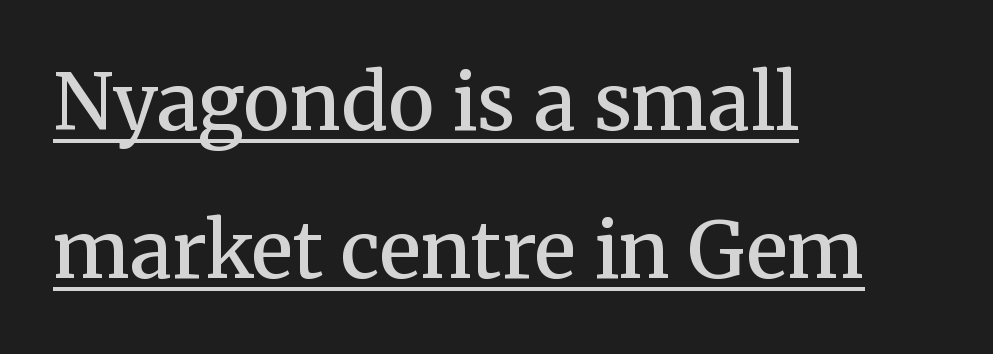
{"serif": "yes", "italic": "no", "bold": "semi", "weight": "semibold", "width": "normal", "stroke_contrast": "medium", "x_height": "medium", "monospaced": "no", "underline": "yes", "align": "left", "line_spacing": "loose", "line_spacing_ratio": 1.9, "letter_spacing": "normal", "letter_spacing_em": 0.0, "glyph_px": 78}
